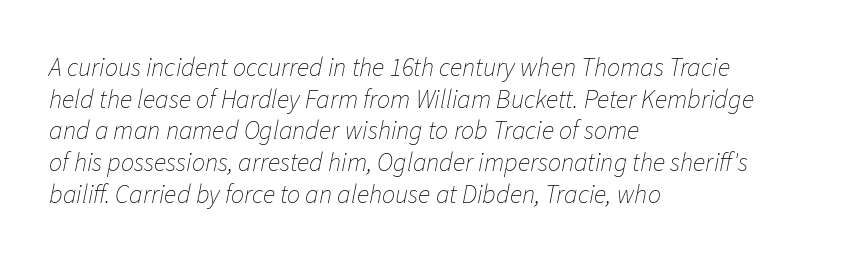
Is the letter spacing exaggerated? No — it looks like the ordinary default. This rendering uses left alignment, leaving the right contour irregular. Stems here are at most as thick as an everyday book face. Bare-footed words on every line.
